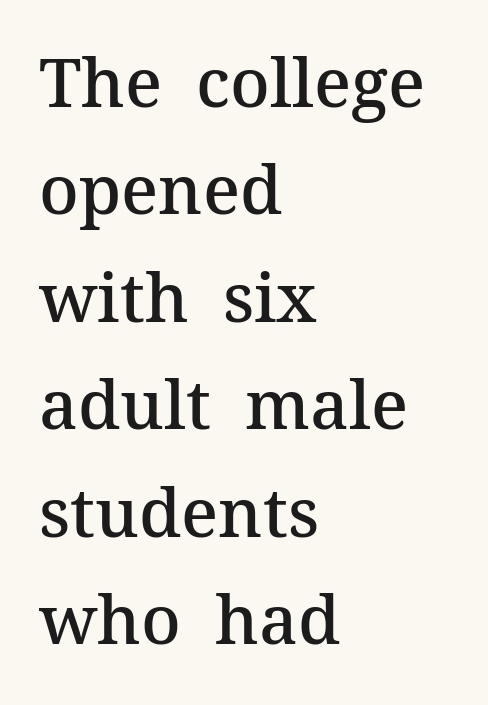
What kind of face is this? One with serifs. Students, this is semibold: more ink than regular, less than bold. The face used here is rendered with its standard letterfit. The specimen reads as upright at a glance. Looks like regular typesetting: each glyph gets only the width it needs. Glance below the letters and you will spot only blank space.
